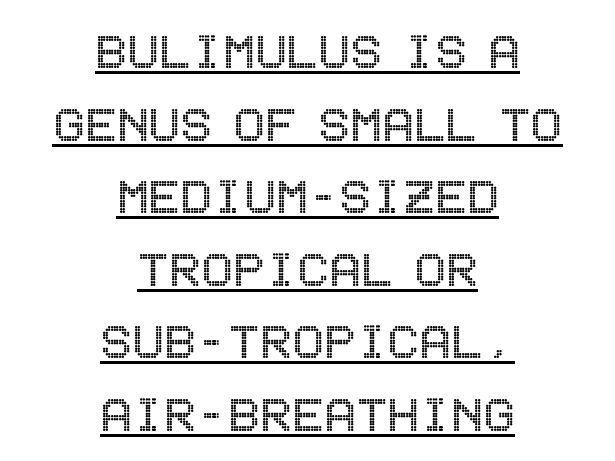
{"italic": "no", "width": "condensed", "x_height": "large", "underline": "yes", "align": "center", "line_spacing_ratio": 1.23, "letter_spacing": "normal", "letter_spacing_em": 0.0, "glyph_px": 59}
